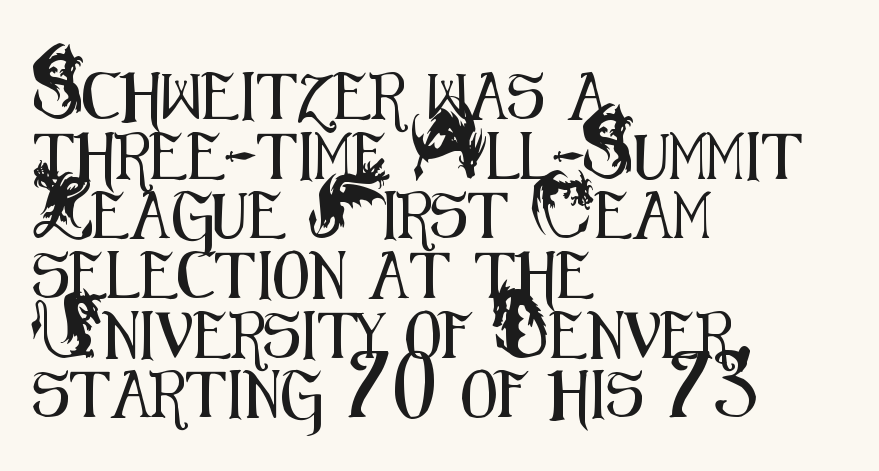
{"serif": "no", "italic": "no", "width": "condensed", "stroke_contrast": "medium", "x_height": "small", "monospaced": "no", "underline": "no", "align": "left", "line_spacing": "normal", "line_spacing_ratio": 1.27, "letter_spacing": "normal", "letter_spacing_em": 0.0, "glyph_px": 47}
